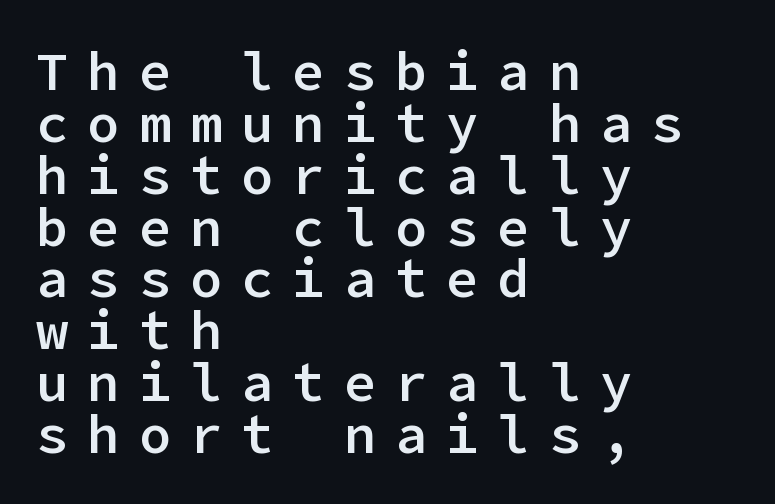
This sample uses expanded letter spacing, leaving extra air between glyphs. The rag falls on the right side of this text block. Tightly led — the rows are bunched. The baseline area is clear. Observe the absence of serifs on each vertical stroke in this sample. On the weight axis this lands at semibold, roughly 600.
